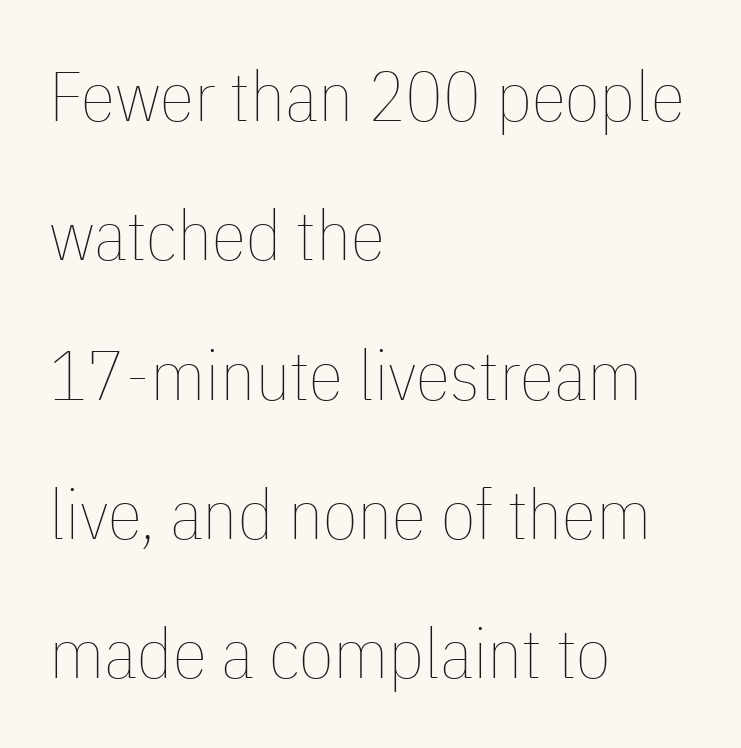
{"italic": "no", "bold": "no", "weight": "thin", "width": "condensed", "stroke_contrast": "low", "x_height": "medium", "monospaced": "no", "underline": "no", "align": "left", "line_spacing": "loose", "line_spacing_ratio": 1.99, "letter_spacing": "normal", "letter_spacing_em": 0.0, "glyph_px": 70}
